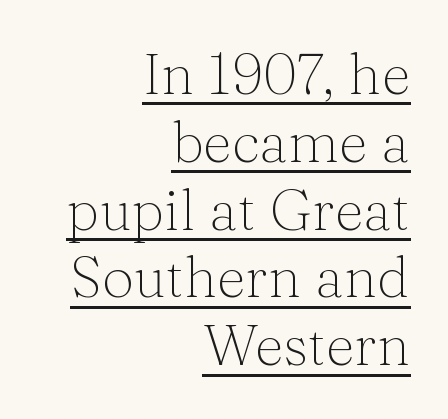
{"serif": "yes", "italic": "no", "bold": "no", "weight": "light", "width": "normal", "stroke_contrast": "medium", "x_height": "medium", "monospaced": "no", "underline": "yes", "align": "right", "line_spacing_ratio": 1.19, "letter_spacing": "normal", "letter_spacing_em": 0.0, "glyph_px": 57}
